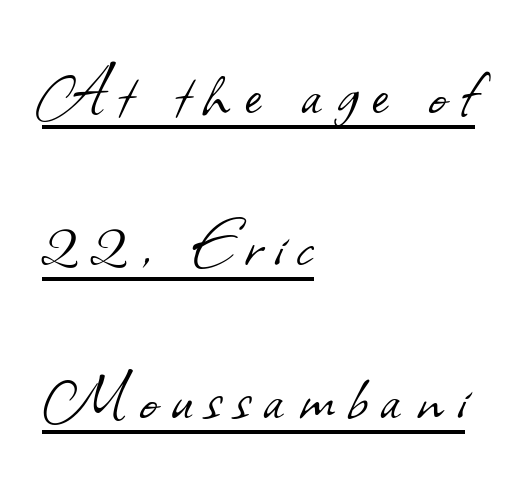
The image shows 77 px light sans-serif type; set left-aligned, loose line spacing (1.98x), underlined; low stroke contrast and a small x-height.
